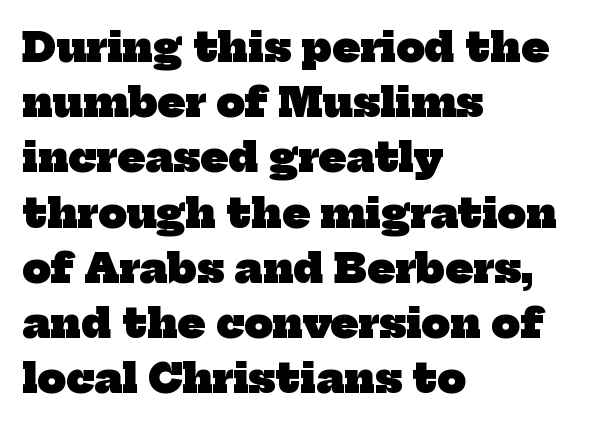
The face used here is proportionally spaced, like ordinary book or web type. The strokes are fattened all the way to bold. Just letters on the line, the space beneath them empty. The passage shown is typeset with a serif family. The paragraph has a hard left edge and a soft right edge. Standard letterfit; no display-style spreading of the glyphs.
